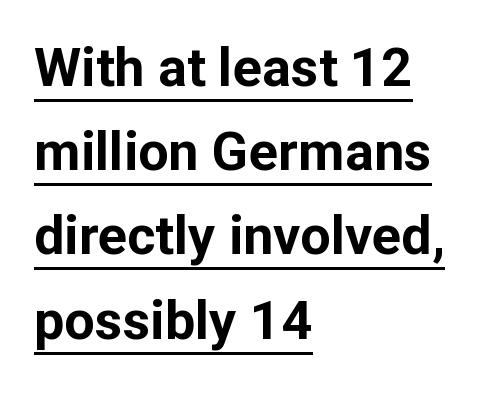
Q: Is the text bold? A: Yes.
Q: Is the text italic (slanted)? A: No, it is upright.
Q: Is the typeface a serif or a sans-serif typeface? A: Sans-serif.
Q: Is the text underlined? A: Yes.
Q: How is the paragraph aligned? A: Left-aligned.
Q: Is the spacing between letters normal or unusually wide? A: Normal.
Q: Is the spacing between lines tight, normal or loose? A: Normal.
Q: Width (condensed, normal, or wide)? A: Normal.
Q: Stroke contrast? A: Low.
Q: x-height? A: Medium.
Q: Monospaced? A: No.
